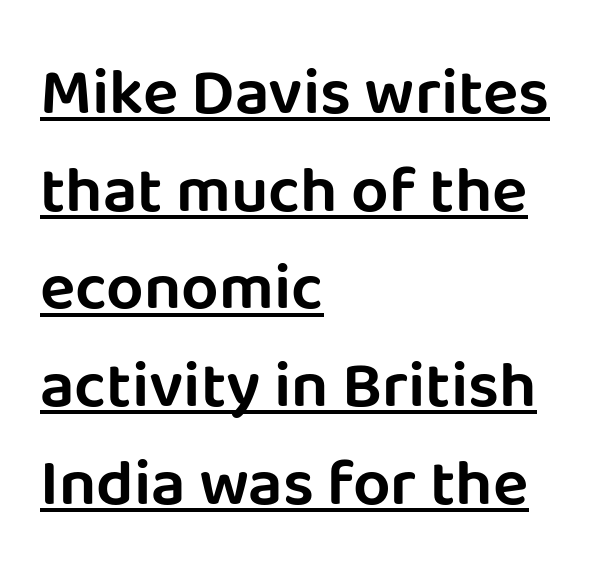
The image shows 66 px sans-serif type, upright; set left-aligned, normal line spacing (1.48x), normal letter spacing, underlined; low stroke contrast and a large x-height.
